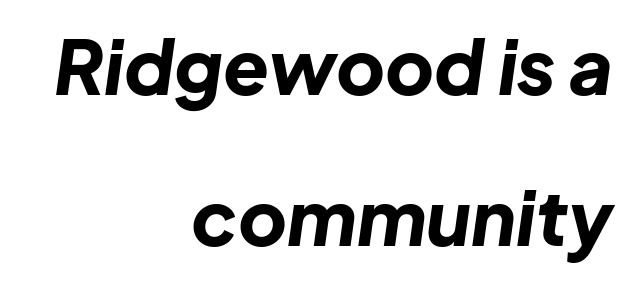
The image shows 75 px bold type, italic (leaning right); set right-aligned, loose line spacing (2.02x), normal letter spacing, not underlined; low stroke contrast and a medium x-height.
